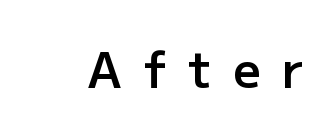
{"serif": "no", "italic": "no", "bold": "semi", "weight": "semibold", "width": "normal", "stroke_contrast": "low", "x_height": "medium", "monospaced": "no", "underline": "no", "letter_spacing": "wide", "letter_spacing_em": 0.45, "glyph_px": 48}
